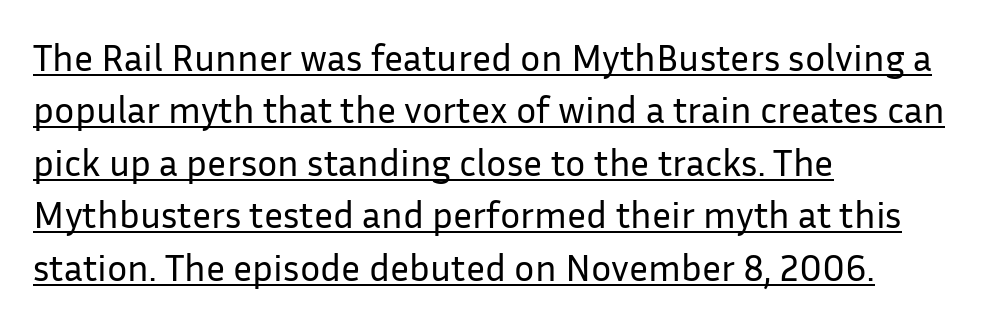
The image shows 38 px regular-weight sans-serif type, upright; set left-aligned, normal line spacing (1.38x), normal letter spacing, underlined; low stroke contrast and a medium x-height.
